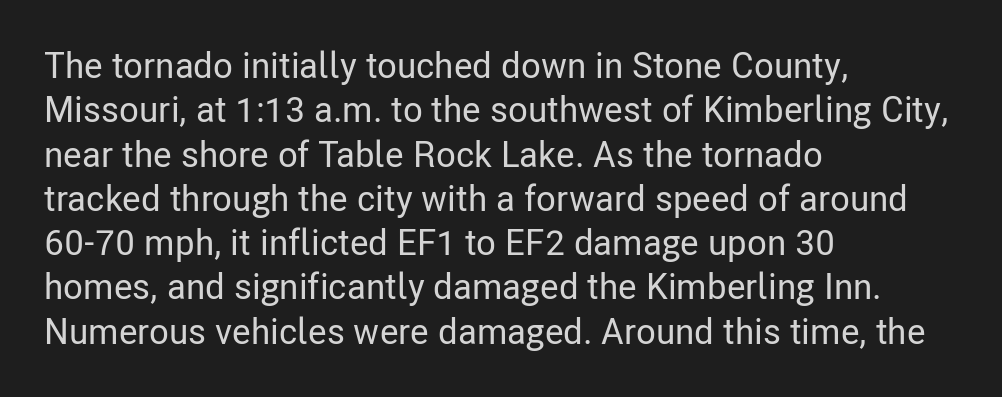
Which margin do the lines hug? The left one — the right edge is uneven. This is sans-serif lettering, the kind often seen on screens and signage. Posture: upright roman. Note the varied advance widths — an 'i' is clearly narrower than an 'm'. Students, note that the glyphs here touch the page at normal intervals.
